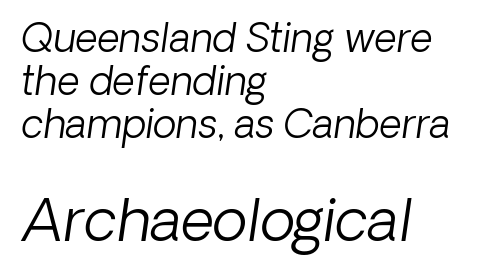
The image shows 58 px light type, italic (leaning right); set left-aligned, tight line spacing (1.1x), normal letter spacing, not underlined; the second (bottom) block is 1.49x larger; low stroke contrast and a medium x-height.
